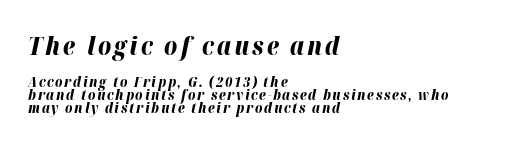
This is heavy type, rendered in bold. The strip under each line holds only bare page. Which chunk is bigger? The first one — the top block dwarfs the bottom. Leftover space on each line is placed entirely after the last word.
